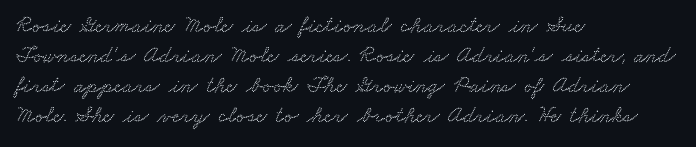
{"underline": "no", "align": "left", "line_spacing": "normal", "line_spacing_ratio": 1.31, "letter_spacing": "normal", "letter_spacing_em": 0.0, "glyph_px": 23}
